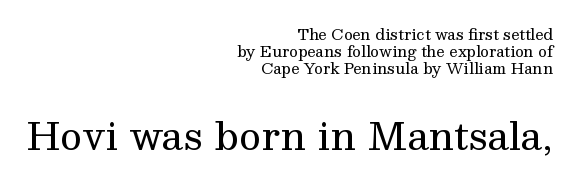
The font family rendered here belongs to the serif group. Teacher's note: observe the even right margin — that is flush-right alignment. A roman cut, with each character standing at attention. Underlining? Definitely not there. These two chunks differ in scale, with the bottom chunk taking the larger measure.
